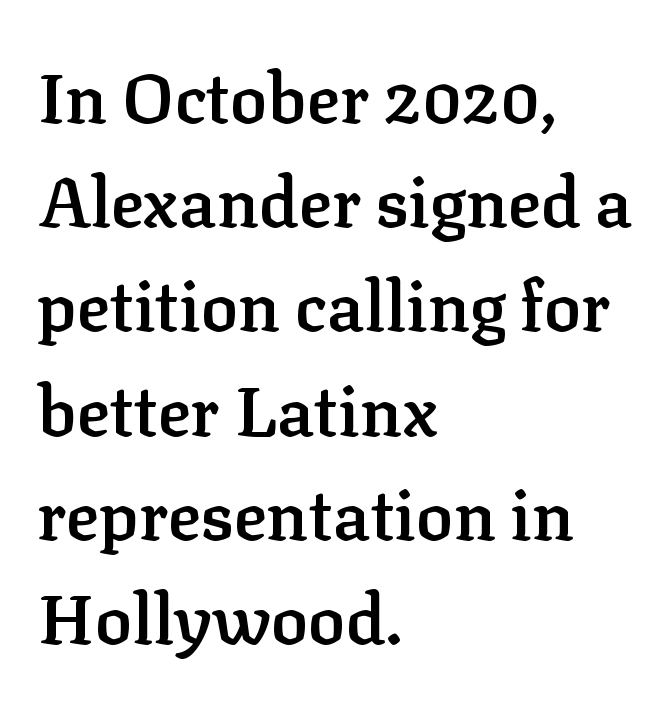
The image shows 69 px semibold serif type, upright; set left-aligned, normal line spacing (1.51x), normal letter spacing, not underlined; low stroke contrast and a medium x-height.
